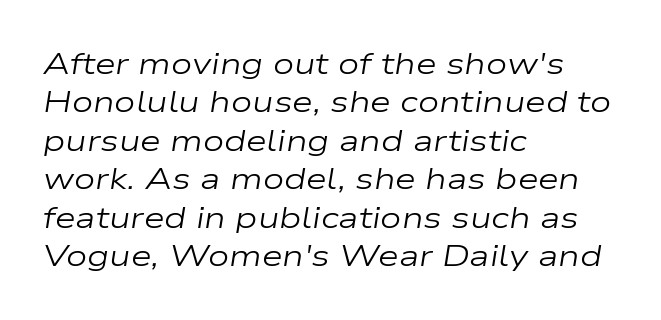
When letters slant like this, we call the style italic. No chunkiness to these letters — they're not bold. The passage shown is not underscored anywhere. Looks like regular typesetting: each glyph gets only the width it needs.
